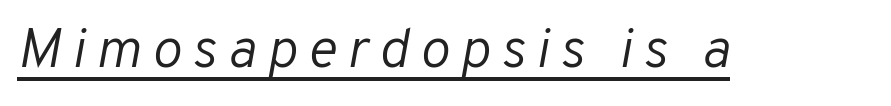
Weight: in the light-to-regular range. Emphasis-style slanted type is in use. The rendering uses natural spacing where letterforms have individual widths. Does a line run under the words? Yes, clearly.
